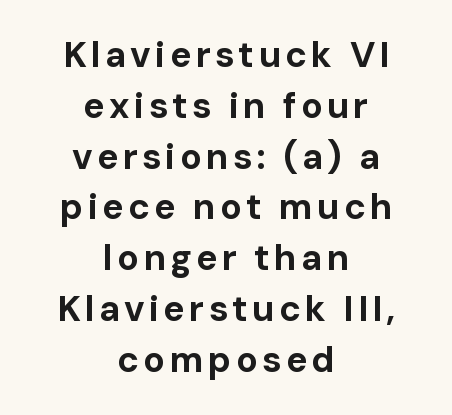
{"serif": "no", "italic": "no", "bold": "yes", "weight": "bold", "width": "normal", "stroke_contrast": "low", "x_height": "medium", "monospaced": "no", "underline": "no", "align": "center", "line_spacing": "normal", "line_spacing_ratio": 1.41, "glyph_px": 36}
